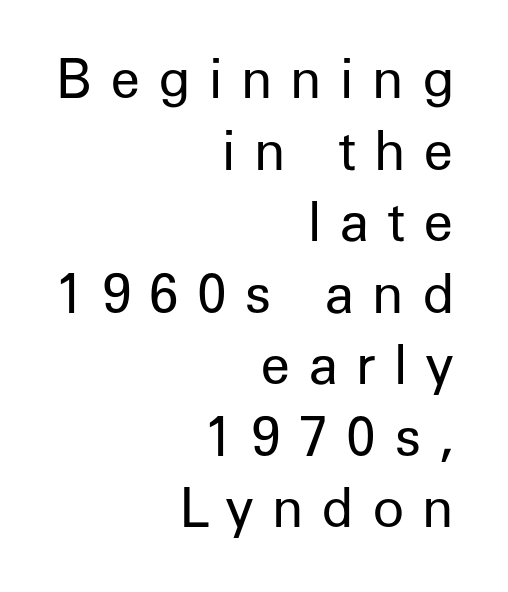
Q: Is the text bold? A: No.
Q: Is the text italic (slanted)? A: No, it is upright.
Q: Is the typeface a serif or a sans-serif typeface? A: Sans-serif.
Q: Is the text underlined? A: No.
Q: How is the paragraph aligned? A: Right-aligned.
Q: Is the spacing between letters normal or unusually wide? A: Unusually wide.
Q: Is the spacing between lines tight, normal or loose? A: Normal.
Q: Width (condensed, normal, or wide)? A: Normal.
Q: Stroke contrast? A: Low.
Q: x-height? A: Medium.
Q: Monospaced? A: No.
